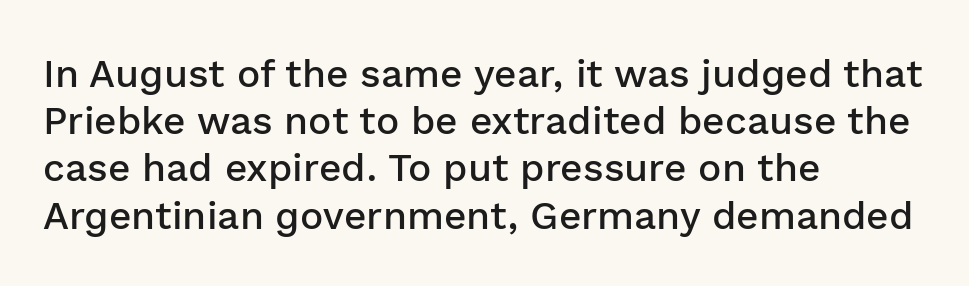
The type sits square on the baseline with zero lean. Between one letter and the next there's only the usual sliver of space. Has an underline been added? It has not. Every letter is mildly thick-stroked: semibold rather than bold.
